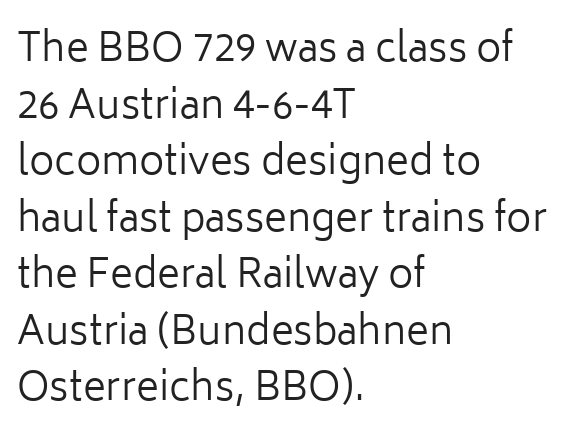
{"serif": "no", "italic": "no", "bold": "no", "weight": "regular", "width": "normal", "stroke_contrast": "low", "x_height": "medium", "monospaced": "no", "underline": "no", "align": "left", "line_spacing": "normal", "line_spacing_ratio": 1.45, "letter_spacing": "normal", "letter_spacing_em": 0.0, "glyph_px": 39}
